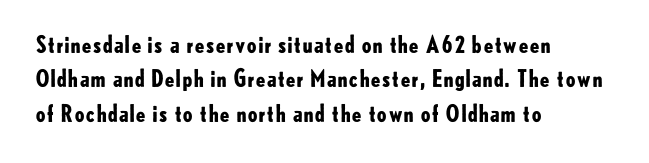
{"italic": "no", "bold": "yes", "underline": "no", "align": "left", "line_spacing": "normal", "line_spacing_ratio": 1.5, "letter_spacing": "normal", "letter_spacing_em": 0.0, "glyph_px": 23}
